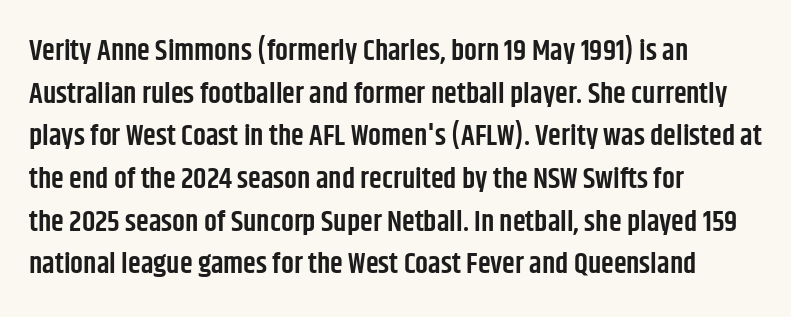
The image shows 29 px semibold, condensed sans-serif type, upright; set left-aligned, normal line spacing (1.47x), normal letter spacing, not underlined; low stroke contrast and a large x-height.
